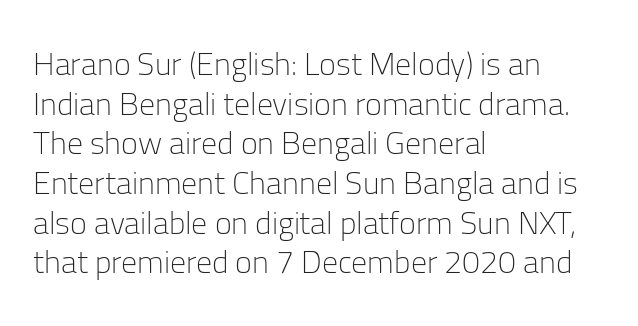
Q: Is the text bold? A: No.
Q: Is the text italic (slanted)? A: No, it is upright.
Q: Is the typeface a serif or a sans-serif typeface? A: Sans-serif.
Q: Is the text underlined? A: No.
Q: How is the paragraph aligned? A: Left-aligned.
Q: Is the spacing between letters normal or unusually wide? A: Normal.
Q: Width (condensed, normal, or wide)? A: Normal.
Q: Stroke contrast? A: Low.
Q: x-height? A: Medium.
Q: Monospaced? A: No.
